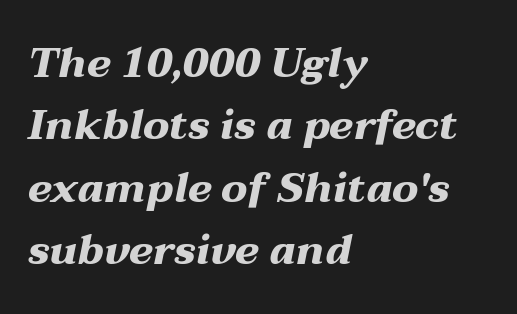
{"italic": "yes", "lean": "right", "slant_degrees": 12, "bold": "yes", "weight": "heavy", "width": "wide", "stroke_contrast": "medium", "x_height": "medium", "monospaced": "no", "underline": "no", "align": "left", "line_spacing": "normal", "line_spacing_ratio": 1.52, "letter_spacing": "normal", "letter_spacing_em": 0.0, "glyph_px": 41}
